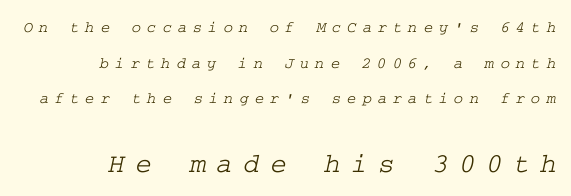
Type size steps up from the first block to the second. Small tapered or slab feet sit at the stroke ends, so this counts as serif. Loosely led — the rows are spread out. The compositor pushed each line to the right boundary. Words appear elongated and porous because spacing is wide.
